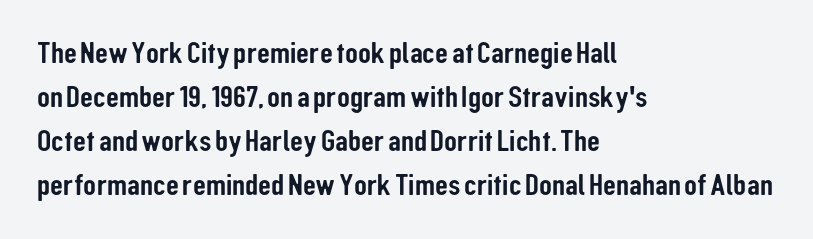
{"serif": "no", "italic": "no", "width": "condensed", "stroke_contrast": "low", "x_height": "medium", "monospaced": "no", "underline": "no", "align": "left", "line_spacing": "normal", "line_spacing_ratio": 1.37, "letter_spacing": "normal", "letter_spacing_em": 0.0, "glyph_px": 32}
